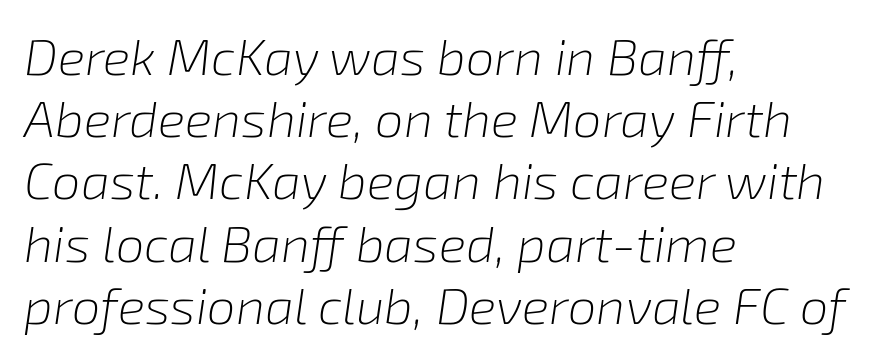
{"italic": "yes", "lean": "right", "slant_degrees": 8, "bold": "no", "weight": "light", "width": "normal", "stroke_contrast": "low", "x_height": "medium", "monospaced": "no", "underline": "no", "align": "left", "line_spacing_ratio": 1.22, "letter_spacing": "normal", "letter_spacing_em": 0.0, "glyph_px": 51}
